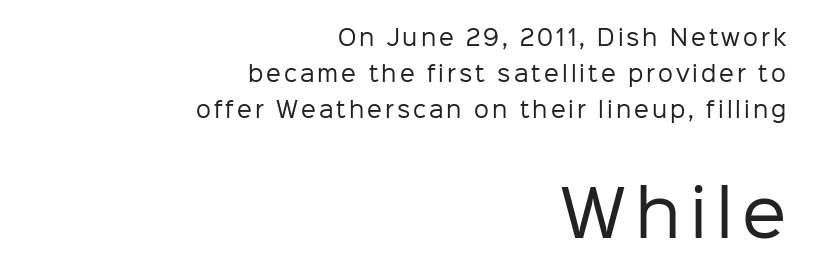
The image shows 63 px regular-weight sans-serif type, upright; set right-aligned, line spacing 1.71x, not underlined; the second (bottom) block is 3.0x larger; low stroke contrast and a medium x-height.
